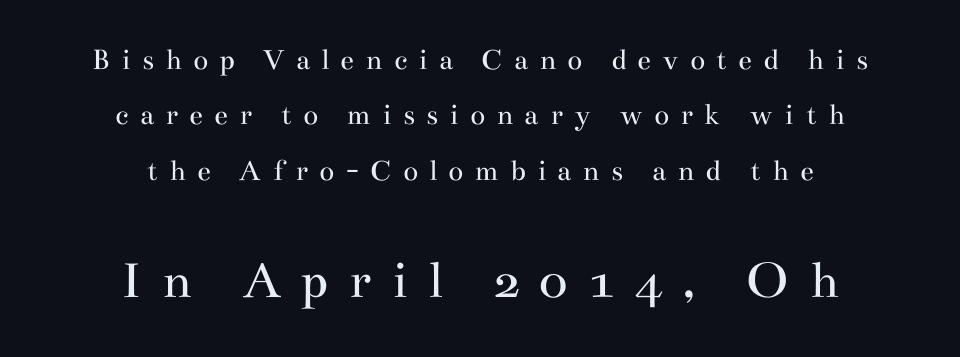
The image shows 55 px regular-weight, wide serif type, upright; set centered, line spacing 1.79x, unusually wide letter spacing (+0.36 em), not underlined; the second (bottom) block is 1.77x larger; medium stroke contrast and a small x-height.
